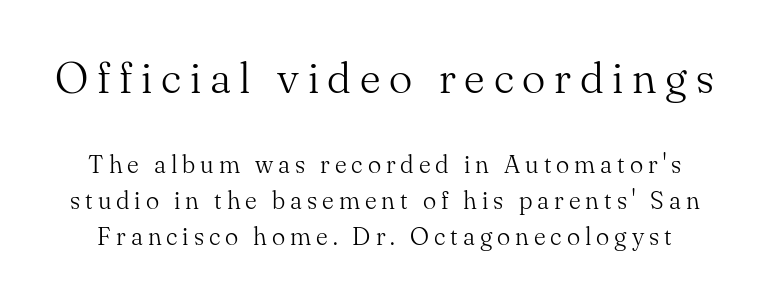
Q: Is the text bold? A: No.
Q: Is the text italic (slanted)? A: No, it is upright.
Q: Is the typeface a serif or a sans-serif typeface? A: Serif.
Q: Is the text underlined? A: No.
Q: Is the spacing between letters normal or unusually wide? A: Unusually wide.
Q: Is the spacing between lines tight, normal or loose? A: Normal.
Q: Which block of text is set in a larger size, the first (top) or the second (bottom)? A: The first (top) one.
Q: Width (condensed, normal, or wide)? A: Normal.
Q: Stroke contrast? A: Medium.
Q: x-height? A: Small.
Q: Monospaced? A: No.
